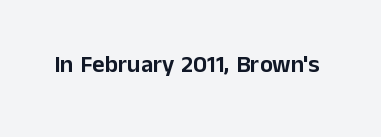
The image shows 24 px text type, upright; set normal letter spacing, not underlined.
